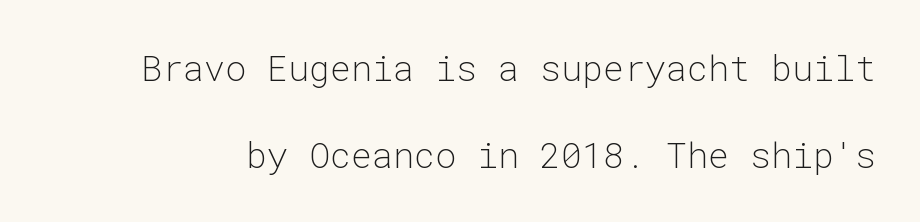
Check the space under the baseline: it is left empty. Regarding serifs, this sample does without them. The rendering uses typewriter-style spacing with identical character cells. Look at the tracking — it's just the regular setting, nothing added.
